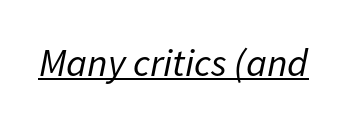
{"italic": "yes", "lean": "right", "slant_degrees": 11, "bold": "no", "weight": "regular", "width": "normal", "stroke_contrast": "low", "x_height": "medium", "monospaced": "no", "underline": "yes", "letter_spacing": "normal", "letter_spacing_em": 0.0, "glyph_px": 39}
